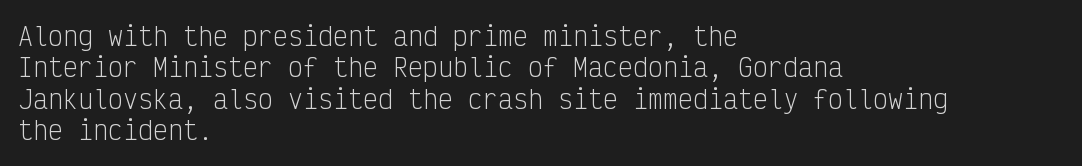
{"italic": "no", "bold": "no", "underline": "no", "align": "left", "line_spacing": "normal", "line_spacing_ratio": 1.26, "letter_spacing": "normal", "letter_spacing_em": 0.0, "glyph_px": 25}
